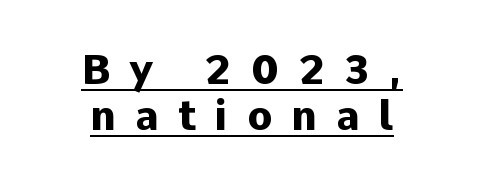
Q: Is the text bold? A: Yes.
Q: Is the text italic (slanted)? A: No, it is upright.
Q: Is the typeface a serif or a sans-serif typeface? A: Sans-serif.
Q: Is the text underlined? A: Yes.
Q: How is the paragraph aligned? A: Centered.
Q: Is the spacing between letters normal or unusually wide? A: Unusually wide.
Q: Is the spacing between lines tight, normal or loose? A: Tight.
Q: Width (condensed, normal, or wide)? A: Normal.
Q: Stroke contrast? A: Low.
Q: x-height? A: Medium.
Q: Monospaced? A: No.
